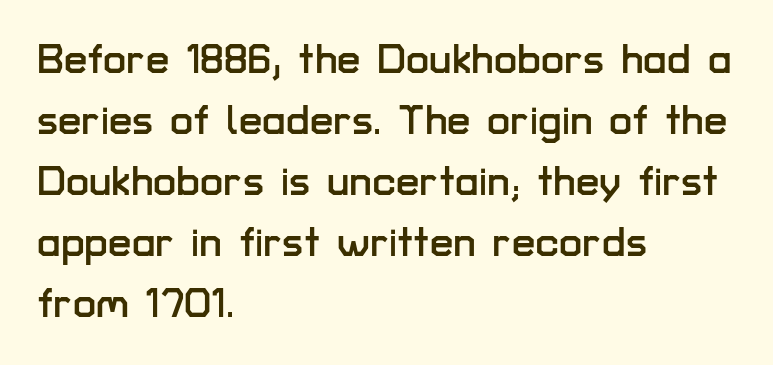
{"serif": "no", "italic": "no", "width": "normal", "stroke_contrast": "low", "x_height": "medium", "monospaced": "no", "underline": "no", "align": "left", "line_spacing": "normal", "line_spacing_ratio": 1.45, "letter_spacing": "normal", "letter_spacing_em": 0.0, "glyph_px": 42}
